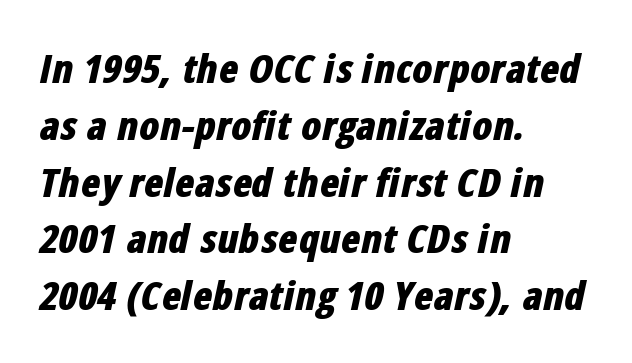
Q: Is the text bold? A: Yes.
Q: Is the text italic (slanted)? A: Yes, it leans right by about 12 degrees.
Q: Is the text underlined? A: No.
Q: How is the paragraph aligned? A: Left-aligned.
Q: Is the spacing between letters normal or unusually wide? A: Normal.
Q: Is the spacing between lines tight, normal or loose? A: Normal.
Q: Width (condensed, normal, or wide)? A: Condensed.
Q: Stroke contrast? A: Low.
Q: x-height? A: Medium.
Q: Monospaced? A: No.
